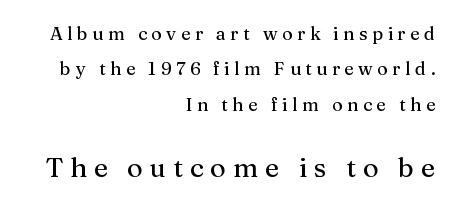
Q: Is the text italic (slanted)? A: No, it is upright.
Q: Is the text underlined? A: No.
Q: How is the paragraph aligned? A: Right-aligned.
Q: Is the spacing between letters normal or unusually wide? A: Unusually wide.
Q: Is the spacing between lines tight, normal or loose? A: Loose.
Q: Which block of text is set in a larger size, the first (top) or the second (bottom)? A: The second (bottom) one.
